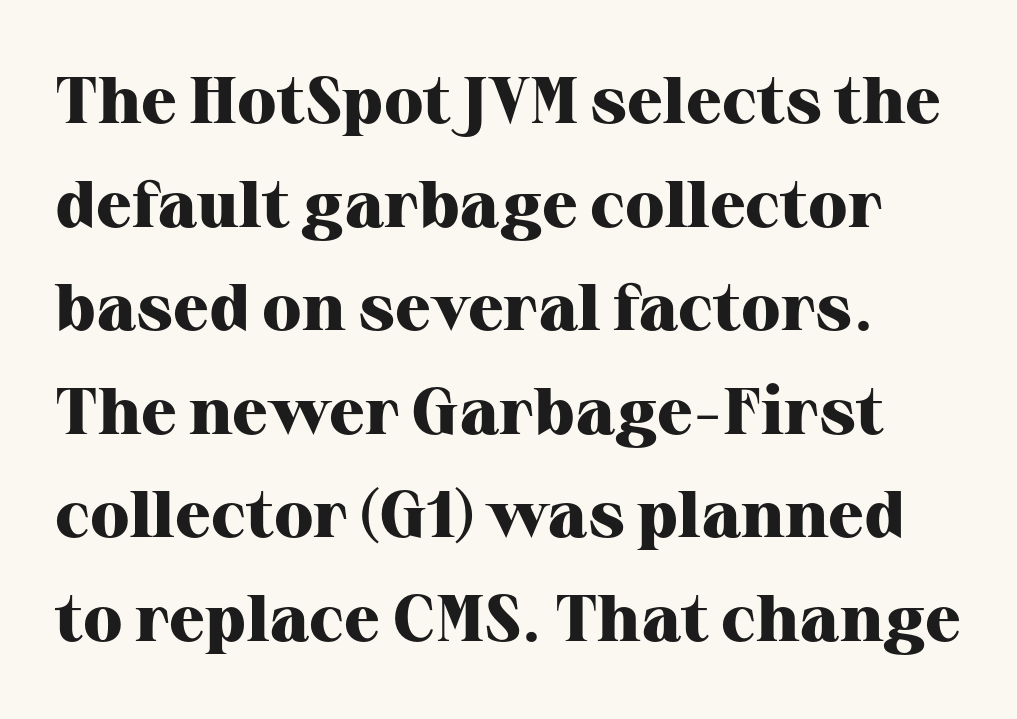
The image shows 66 px heavy serif type, upright; set normal line spacing (1.57x), normal letter spacing, not underlined; high stroke contrast and a medium x-height.
